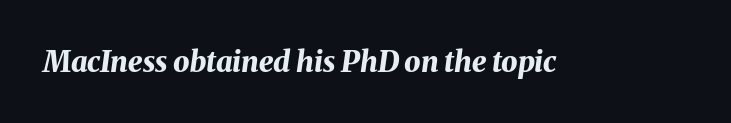
{"italic": "yes", "lean": "right", "slant_degrees": 8, "bold": "yes", "weight": "bold", "width": "normal", "stroke_contrast": "medium", "x_height": "medium", "monospaced": "no", "underline": "no", "letter_spacing": "normal", "letter_spacing_em": 0.0, "glyph_px": 29}
